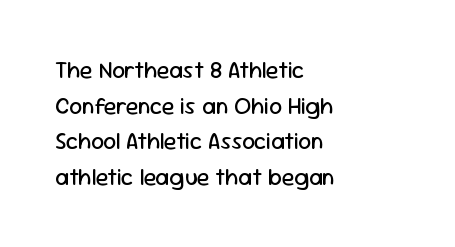
The image shows 23 px text type, upright; set left-aligned, normal line spacing (1.55x), normal letter spacing, not underlined.
